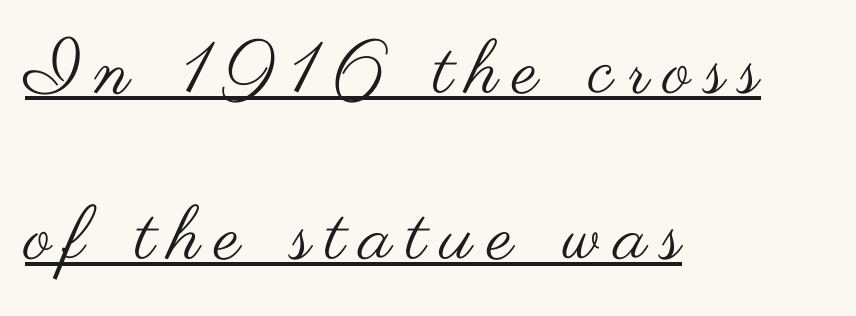
The image shows 73 px regular-weight, wide sans-serif type; set left-aligned, loose line spacing (2.27x), unusually wide letter spacing (+0.2 em), underlined; medium stroke contrast and a small x-height.
